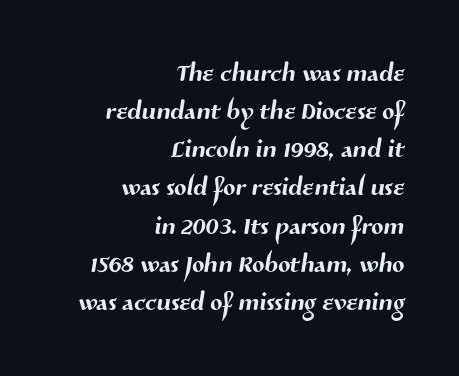
{"serif": "no", "width": "normal", "stroke_contrast": "medium", "x_height": "medium", "monospaced": "no", "underline": "no", "align": "right", "line_spacing": "tight", "line_spacing_ratio": 1.06, "letter_spacing": "normal", "letter_spacing_em": 0.0, "glyph_px": 36}
